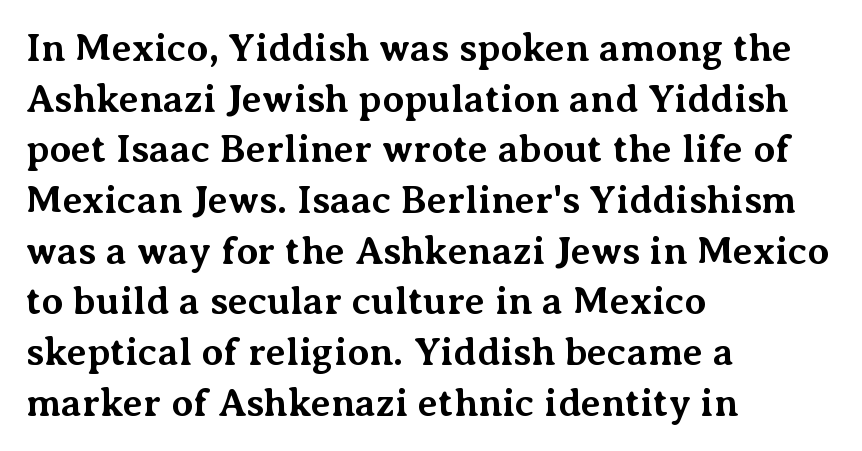
The image shows 39 px bold serif type, upright; set left-aligned, normal line spacing (1.3x), normal letter spacing, not underlined; medium stroke contrast and a medium x-height.
